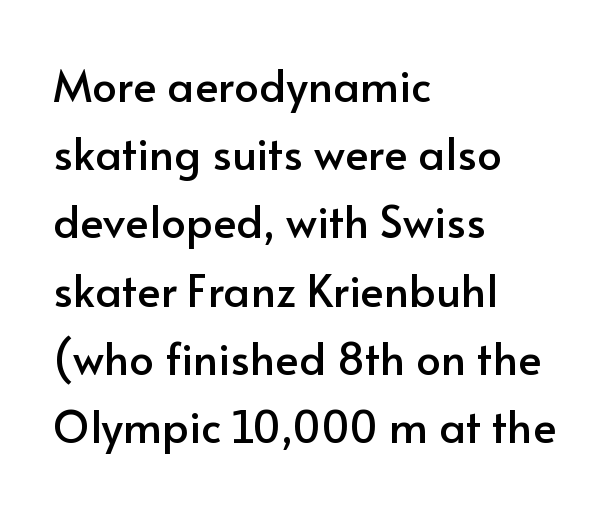
Q: Is the text italic (slanted)? A: No, it is upright.
Q: Is the typeface a serif or a sans-serif typeface? A: Sans-serif.
Q: Is the text underlined? A: No.
Q: How is the paragraph aligned? A: Left-aligned.
Q: Is the spacing between letters normal or unusually wide? A: Normal.
Q: Is the spacing between lines tight, normal or loose? A: Normal.
Q: Width (condensed, normal, or wide)? A: Normal.
Q: Stroke contrast? A: Low.
Q: x-height? A: Small.
Q: Monospaced? A: No.
